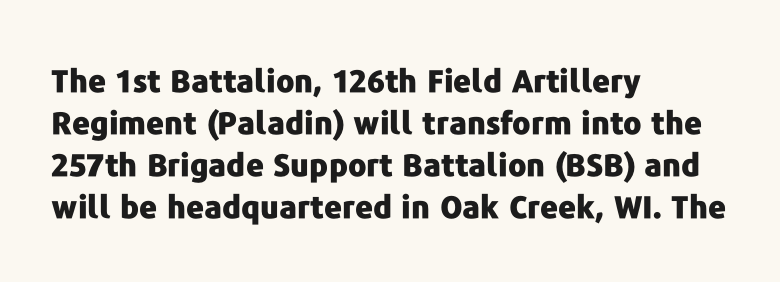
A typesetter would mark this as roman, not italic. Anything drawn beneath the words? Only blank space. The face used here is a sans, in the tradition of grotesques and geometrics. Think of a printed novel: that variable character pitch is what you see here. As a designer I'd log this as weight 700, bold. Rows of type keep a routine distance in the vertical direction.
